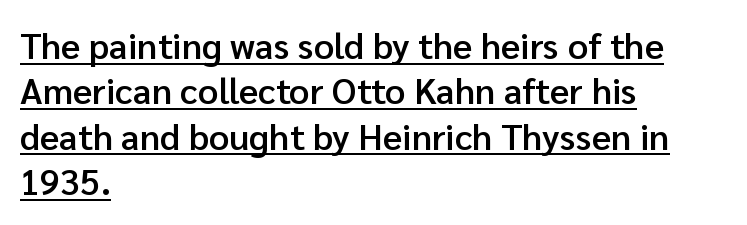
Q: Is the text bold? A: Semi-bold.
Q: Is the text italic (slanted)? A: No, it is upright.
Q: Is the typeface a serif or a sans-serif typeface? A: Sans-serif.
Q: Is the text underlined? A: Yes.
Q: How is the paragraph aligned? A: Left-aligned.
Q: Is the spacing between letters normal or unusually wide? A: Normal.
Q: Is the spacing between lines tight, normal or loose? A: Normal.
Q: Width (condensed, normal, or wide)? A: Normal.
Q: Stroke contrast? A: Low.
Q: x-height? A: Medium.
Q: Monospaced? A: No.
